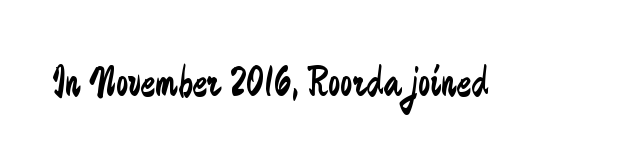
The image shows 44 px regular-weight, condensed sans-serif type; set normal letter spacing, not underlined; low stroke contrast and a small x-height.
